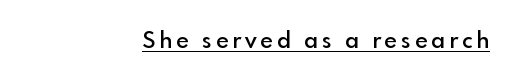
{"italic": "no", "bold": "semi", "underline": "yes", "glyph_px": 22}
